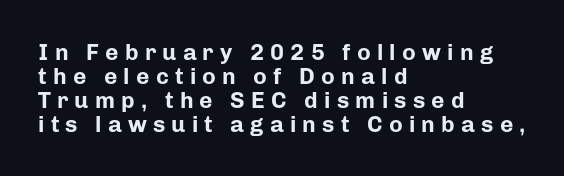
The image shows 23 px bold type, upright; set left-aligned, tight line spacing (1.04x), unusually wide letter spacing (+0.27 em), not underlined.
